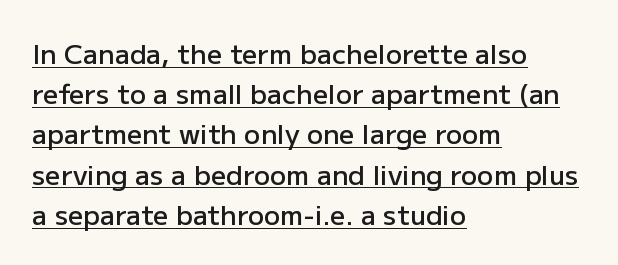
There is no visible air inserted between adjacent glyphs. Interline gaps are of average width in this sample. Leftover space on each line is placed entirely after the last word. A somewhat darkened texture: the type is semibold rather than bold.
